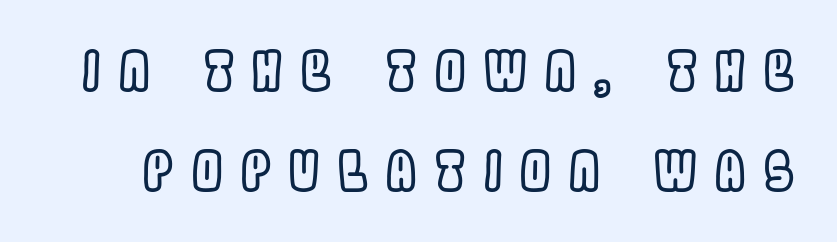
The face used here is rendered with a markedly widened letterfit. Glance below the letters and you will spot only blank space. You could not count columns in this text — the font is proportionally spaced. Italic: no, the glyphs are upright roman.
